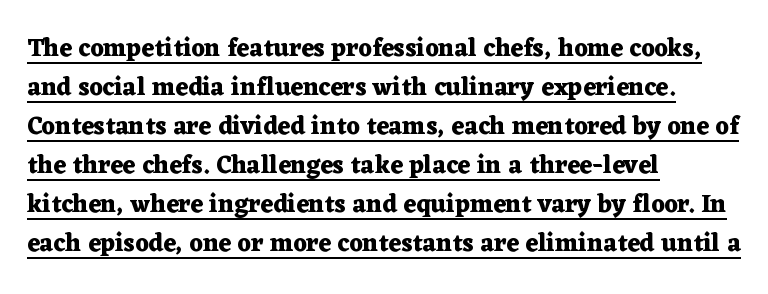
The tracking reads as untouched default to a designer's eye. Italic? Not at all — the glyphs are vertical. Bold? Absolutely — the strokes are thick and heavy. Layout note: lines flush left.
